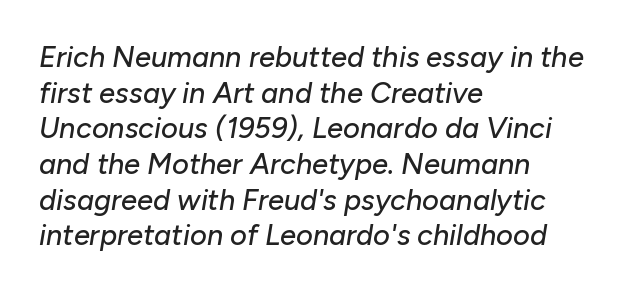
Each letter keeps its own natural width here, so spacing adapts to shape. The passage shown is not underscored anywhere. Observe the lean: these are italic letterforms. Caption: standard tracking, unaltered. Left-aligned paragraph, ragged on the right.
